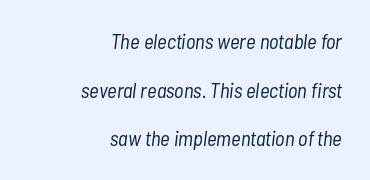
Quick note: interline space is abundant. The space directly below the letters is spotless. No chunkiness to these letters — they're not bold. What stands out about the letter spacing? Nothing — it is the standard amount.
